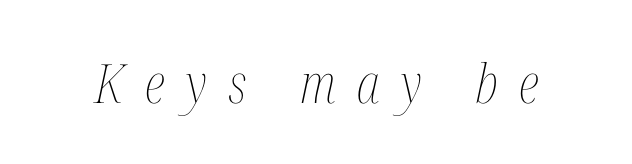
The image shows 54 px thin, condensed type, italic (leaning right); set unusually wide letter spacing (+0.39 em), not underlined; medium stroke contrast and a medium x-height.
